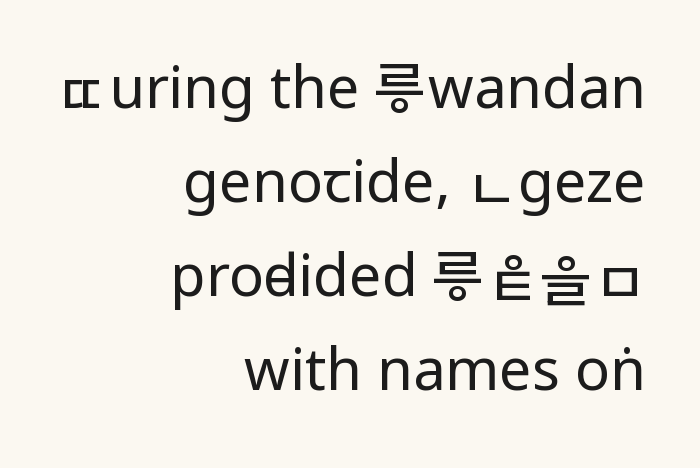
{"serif": "no", "italic": "no", "bold": "no", "weight": "regular", "width": "condensed", "stroke_contrast": "low", "x_height": "large", "monospaced": "no", "underline": "no", "align": "right", "line_spacing": "normal", "line_spacing_ratio": 1.62, "letter_spacing": "normal", "letter_spacing_em": 0.0, "glyph_px": 58}
